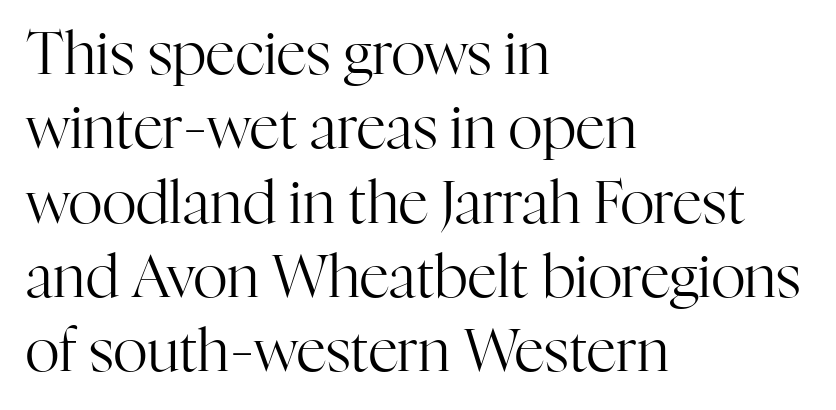
The image shows 59 px regular-weight serif type, upright; set left-aligned, normal line spacing (1.26x), normal letter spacing, not underlined; high stroke contrast and a medium x-height.
